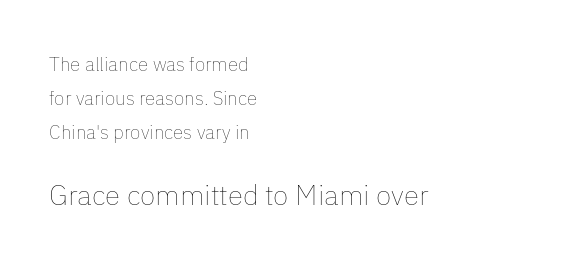
Does the bottom block carry the larger type? Yes, it does. Does extra space separate the letters? No, they use regular spacing. The space directly below the letters is spotless. Is this a fixed-width face? No — the glyphs have proportional, varying widths. The passage shown is not bold in any degree.
